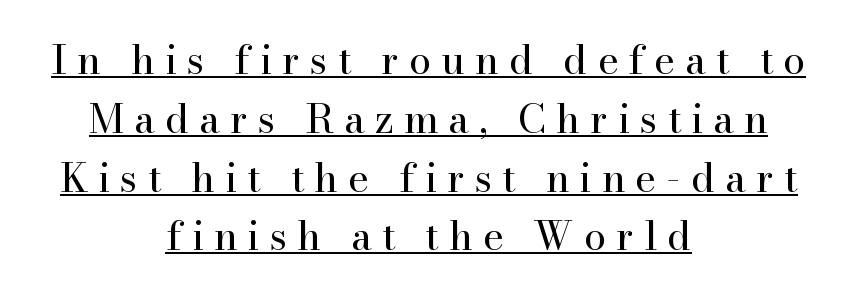
Q: Is the text bold? A: No.
Q: Is the text italic (slanted)? A: No, it is upright.
Q: Is the typeface a serif or a sans-serif typeface? A: Serif.
Q: Is the text underlined? A: Yes.
Q: How is the paragraph aligned? A: Centered.
Q: Is the spacing between letters normal or unusually wide? A: Unusually wide.
Q: Is the spacing between lines tight, normal or loose? A: Normal.
Q: Width (condensed, normal, or wide)? A: Normal.
Q: Stroke contrast? A: High.
Q: x-height? A: Small.
Q: Monospaced? A: No.
